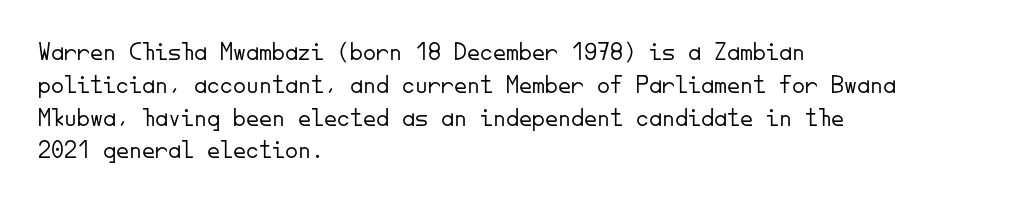
The image shows 26 px text type, upright; set left-aligned, normal line spacing (1.26x), normal letter spacing, not underlined.
